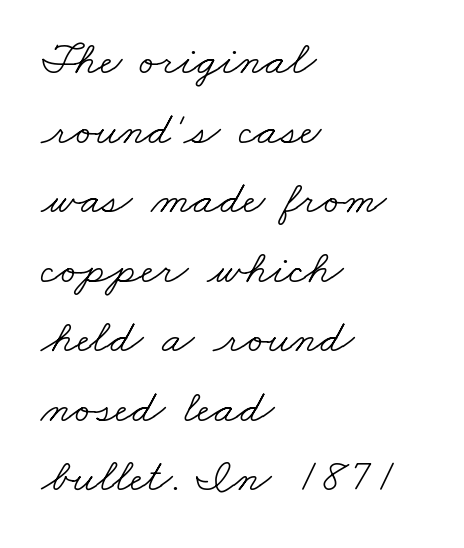
The image shows 47 px light, wide serif type; set left-aligned, normal line spacing (1.48x), normal letter spacing, not underlined; low stroke contrast and a small x-height.
